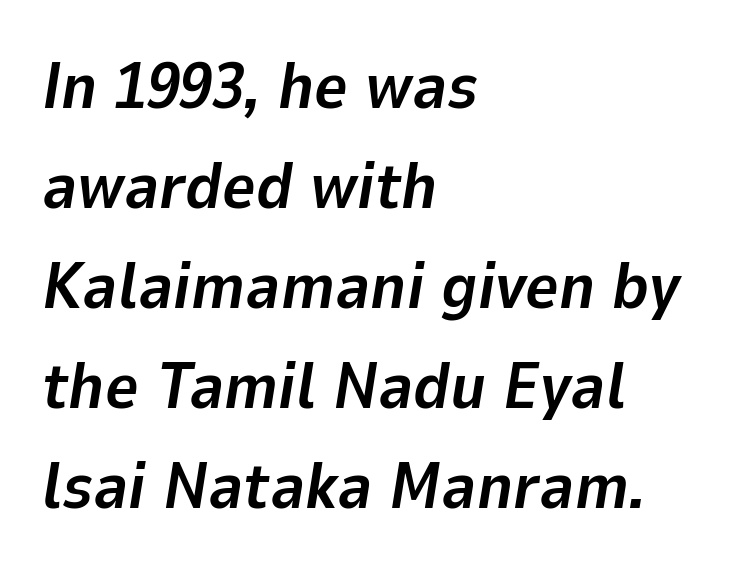
{"italic": "yes", "lean": "right", "slant_degrees": 9, "bold": "yes", "weight": "bold", "width": "normal", "stroke_contrast": "low", "x_height": "medium", "monospaced": "no", "underline": "no", "align": "left", "line_spacing": "normal", "line_spacing_ratio": 1.54, "letter_spacing": "normal", "letter_spacing_em": 0.0, "glyph_px": 65}
